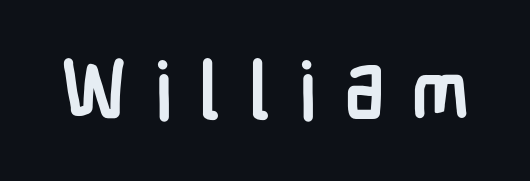
The image shows 78 px semibold, condensed sans-serif type, upright; set unusually wide letter spacing (+0.34 em), not underlined; low stroke contrast and a medium x-height.
